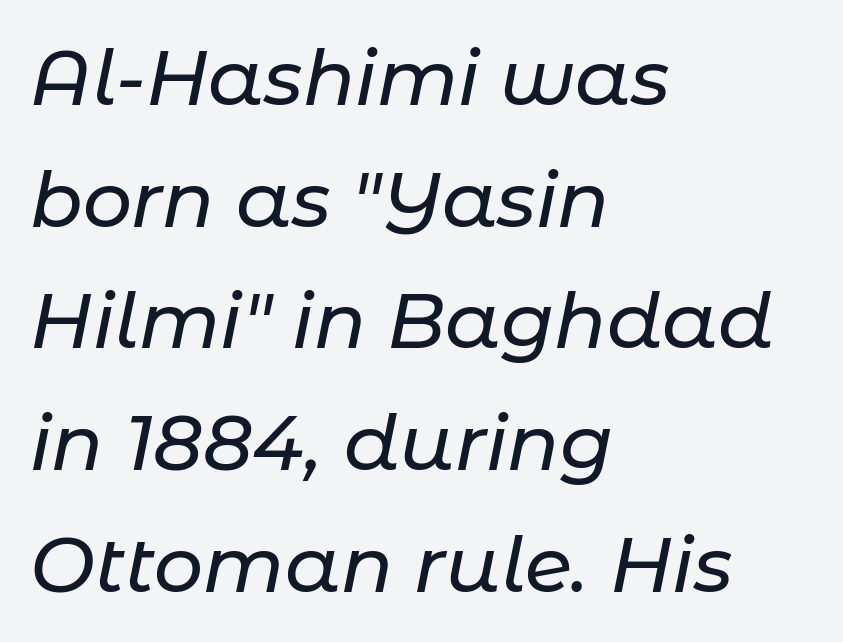
{"italic": "yes", "lean": "right", "slant_degrees": 11, "width": "normal", "stroke_contrast": "low", "x_height": "medium", "monospaced": "no", "underline": "no", "align": "left", "line_spacing": "normal", "line_spacing_ratio": 1.58, "letter_spacing": "normal", "letter_spacing_em": 0.0, "glyph_px": 77}
